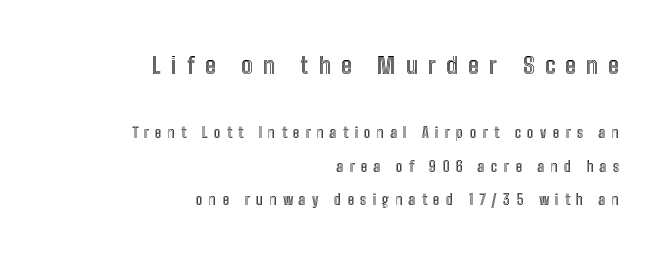
Does the leading feel generous? Absolutely, it's lavish. The paragraph shown leans on its right margin. Loose tracking; the words dissolve into strings of separated letters. Anything drawn beneath the words? Only blank space.
